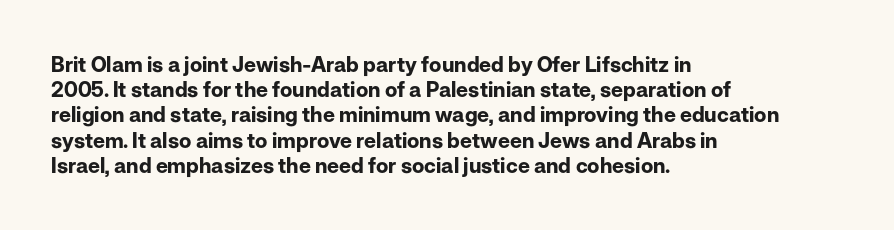
The image shows 21 px bold type, upright; set left-aligned, line spacing 1.2x, normal letter spacing, not underlined.
